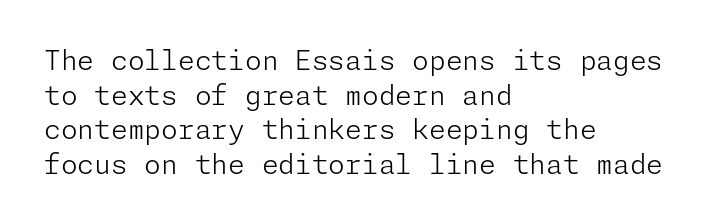
The block of text has a typical density, with ordinary space between rows. Which margin do the lines hug? The left one — the right edge is uneven. The space directly below the letters is spotless. This is the regular roman posture of the typeface. Does extra space separate the letters? No, they use regular spacing.
